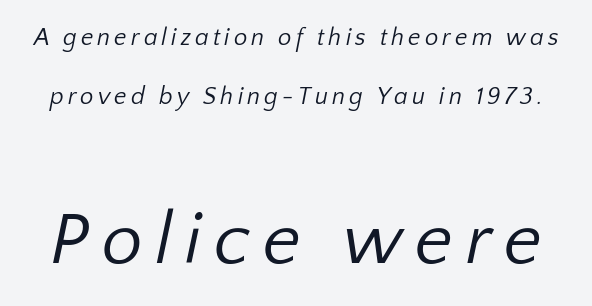
Q: Is the text bold? A: No.
Q: Is the typeface a serif or a sans-serif typeface? A: Sans-serif.
Q: Is the text underlined? A: No.
Q: Is the spacing between lines tight, normal or loose? A: Loose.
Q: Which block of text is set in a larger size, the first (top) or the second (bottom)? A: The second (bottom) one.
Q: Width (condensed, normal, or wide)? A: Normal.
Q: Stroke contrast? A: Low.
Q: x-height? A: Medium.
Q: Monospaced? A: No.
